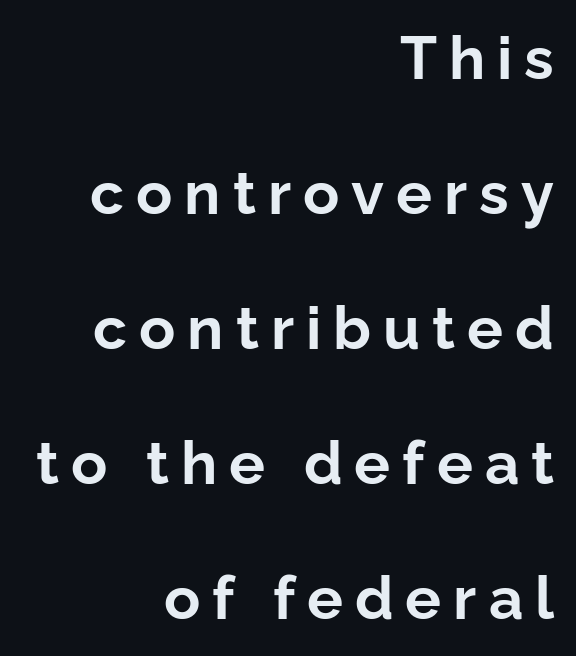
The rendering shows plain stroke endings on the letterforms — a sans-serif design. Do the characters align in a grid? No, the font is proportional. The sample has been set heavy, in full bold. Beneath every word, the page is bare. Teacher's note: observe the even right margin — that is flush-right alignment.
